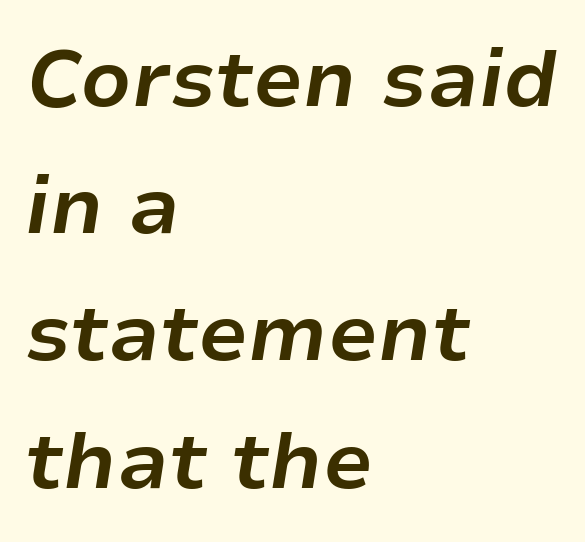
{"italic": "yes", "lean": "right", "slant_degrees": 9, "bold": "yes", "weight": "bold", "width": "normal", "stroke_contrast": "low", "x_height": "medium", "monospaced": "no", "underline": "no", "align": "left", "line_spacing": "normal", "line_spacing_ratio": 1.59, "letter_spacing": "normal", "letter_spacing_em": 0.0, "glyph_px": 80}
